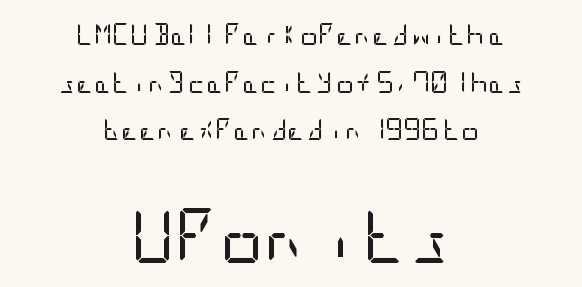
The image shows 54 px regular-weight, condensed sans-serif type, upright; set centered, loose line spacing (2.17x), normal letter spacing, not underlined; the second (bottom) block is 2.45x larger; low stroke contrast and a large x-height.
